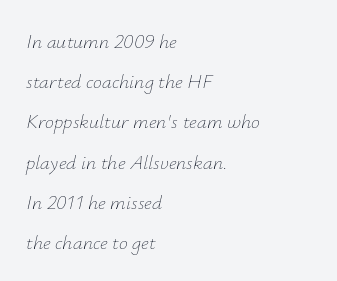
The image shows 20 px text type, italic (leaning right); set left-aligned, loose line spacing (2.01x), normal letter spacing, not underlined.
